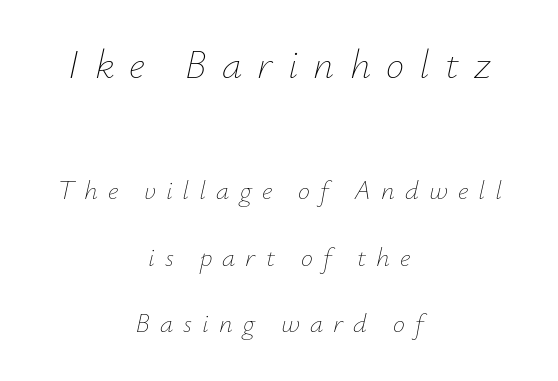
Here the designer chose a conventional face with non-uniform glyph widths. A great deal of white space separates one row of letters from the next. A quiet, ordinary-to-light weight characterises the typeface. The rendering positions every line midway between the sides. The horizontal fit of the characters is loose and conspicuously gappy.
